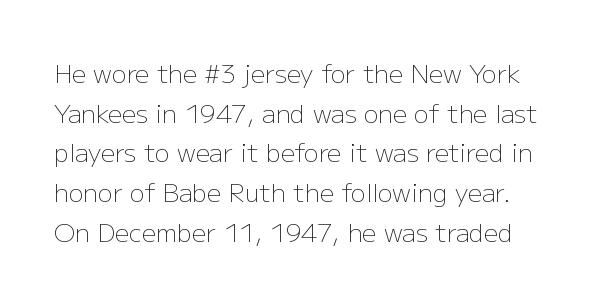
{"italic": "no", "bold": "no", "underline": "no", "line_spacing": "normal", "line_spacing_ratio": 1.59, "letter_spacing": "normal", "letter_spacing_em": 0.0, "glyph_px": 25}
